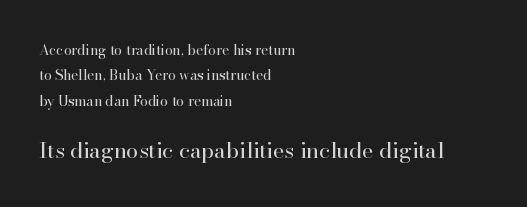
Does extra space separate the letters? No, they use regular spacing. Which of the two is more prominent by size? The second, at the bottom. The strokes carry an ordinary text weight at most. Unmarked baselines from the first word to the last.
